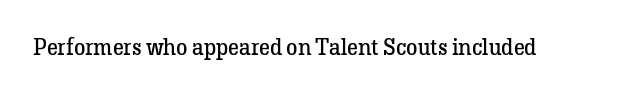
The image shows 23 px text type, upright; set normal letter spacing, not underlined.
